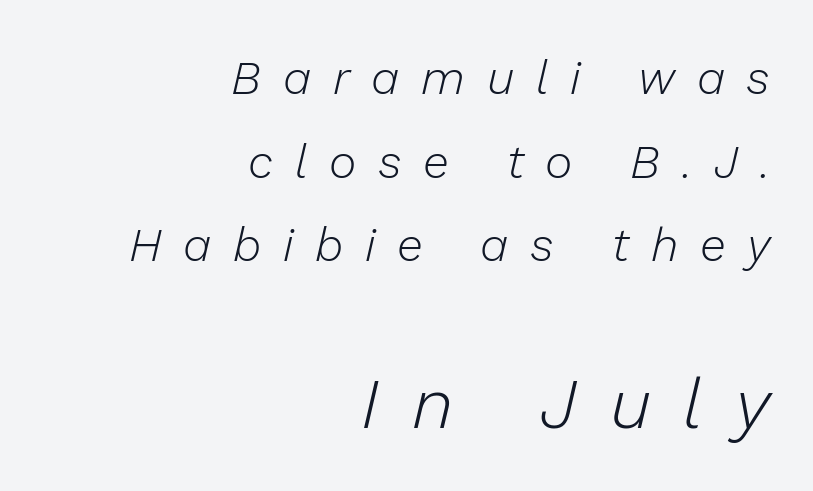
Q: Is the text bold? A: No.
Q: Is the text italic (slanted)? A: Yes, it leans right by about 13 degrees.
Q: Is the text underlined? A: No.
Q: How is the paragraph aligned? A: Right-aligned.
Q: Is the spacing between letters normal or unusually wide? A: Unusually wide.
Q: Which block of text is set in a larger size, the first (top) or the second (bottom)? A: The second (bottom) one.
Q: Width (condensed, normal, or wide)? A: Normal.
Q: Stroke contrast? A: Low.
Q: x-height? A: Medium.
Q: Monospaced? A: No.
